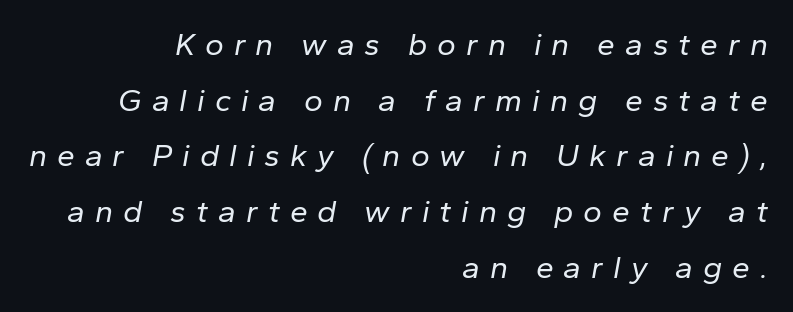
{"italic": "yes", "lean": "right", "slant_degrees": 10, "bold": "no", "weight": "regular", "width": "normal", "stroke_contrast": "low", "x_height": "medium", "monospaced": "no", "underline": "no", "align": "right", "line_spacing_ratio": 1.74, "letter_spacing": "wide", "letter_spacing_em": 0.31, "glyph_px": 32}
